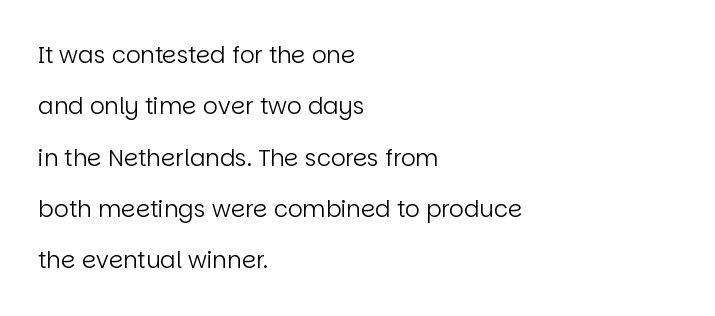
{"italic": "no", "bold": "no", "underline": "no", "align": "left", "line_spacing": "loose", "line_spacing_ratio": 2.23, "letter_spacing": "normal", "letter_spacing_em": 0.0, "glyph_px": 23}
